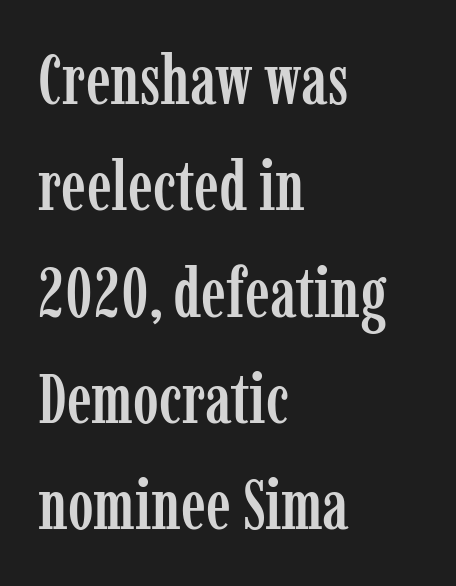
{"serif": "yes", "italic": "no", "width": "condensed", "stroke_contrast": "low", "x_height": "medium", "monospaced": "no", "underline": "no", "align": "left", "line_spacing": "normal", "line_spacing_ratio": 1.54, "letter_spacing": "normal", "letter_spacing_em": 0.0, "glyph_px": 69}
